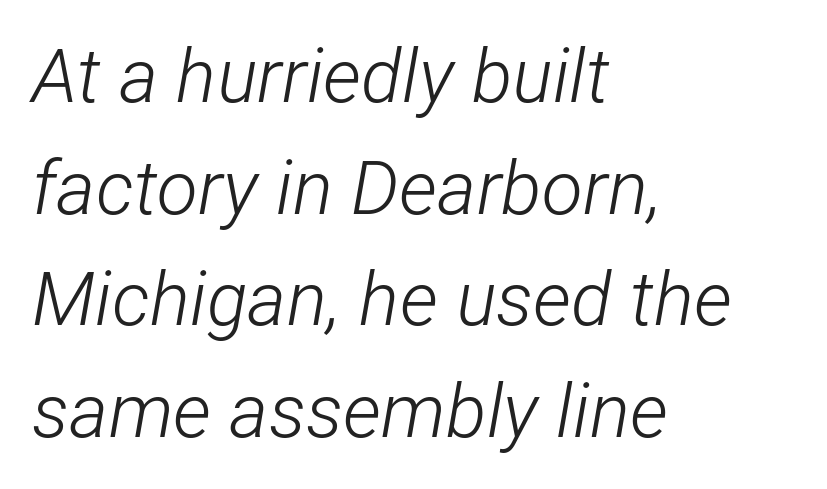
When letters slant like this, we call the style italic. A bare baseline throughout the passage. In CSS terms this would be text-align: left. The cut favours lightness, reaching ordinary text weight at its darkest.
